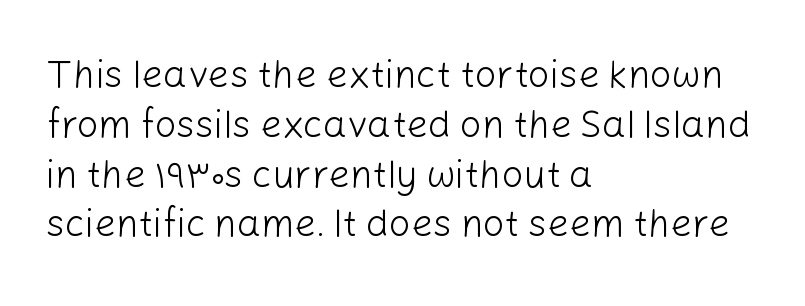
Q: Is the text bold? A: No.
Q: Is the text italic (slanted)? A: No, it is upright.
Q: Is the typeface a serif or a sans-serif typeface? A: Sans-serif.
Q: Is the text underlined? A: No.
Q: How is the paragraph aligned? A: Left-aligned.
Q: Is the spacing between letters normal or unusually wide? A: Normal.
Q: Is the spacing between lines tight, normal or loose? A: Normal.
Q: Width (condensed, normal, or wide)? A: Normal.
Q: Stroke contrast? A: Low.
Q: x-height? A: Medium.
Q: Monospaced? A: No.
